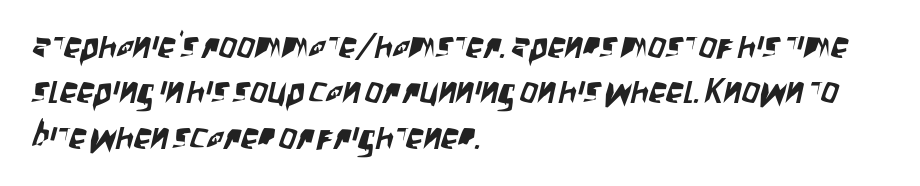
Q: Is the typeface a serif or a sans-serif typeface? A: Sans-serif.
Q: Is the text underlined? A: No.
Q: How is the paragraph aligned? A: Left-aligned.
Q: Is the spacing between letters normal or unusually wide? A: Normal.
Q: Is the spacing between lines tight, normal or loose? A: Normal.
Q: Width (condensed, normal, or wide)? A: Condensed.
Q: Stroke contrast? A: Low.
Q: x-height? A: Large.
Q: Monospaced? A: No.
